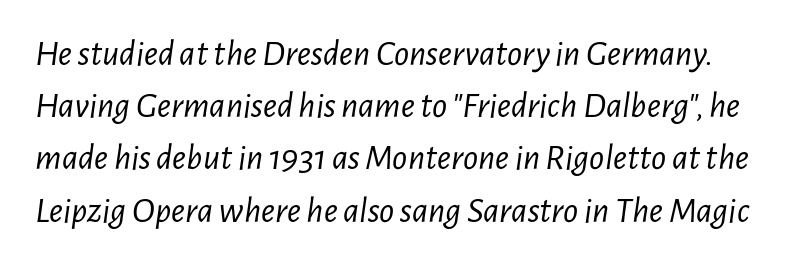
The designer left line spacing at the default. The whole block is typeset with a tilt. A bare baseline throughout the passage. Spacing verdict: proportional, widths tailored to each character. The font sits on the lighter half of the weight spectrum, regular included.
